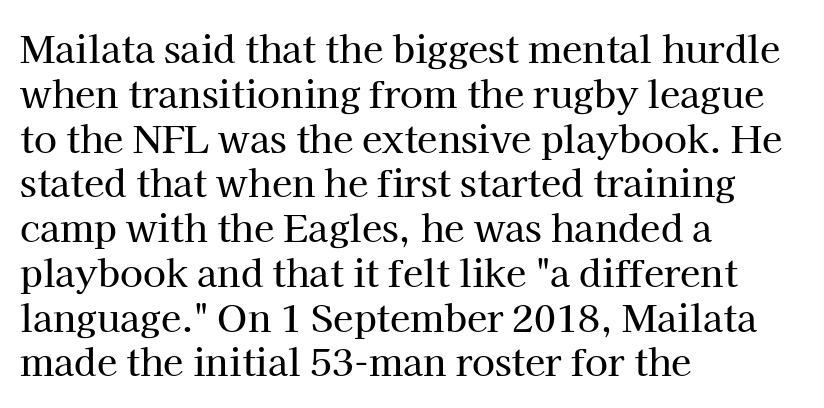
Q: Is the text italic (slanted)? A: No, it is upright.
Q: Is the typeface a serif or a sans-serif typeface? A: Serif.
Q: Is the text underlined? A: No.
Q: How is the paragraph aligned? A: Left-aligned.
Q: Is the spacing between letters normal or unusually wide? A: Normal.
Q: Width (condensed, normal, or wide)? A: Normal.
Q: Stroke contrast? A: High.
Q: x-height? A: Medium.
Q: Monospaced? A: No.
